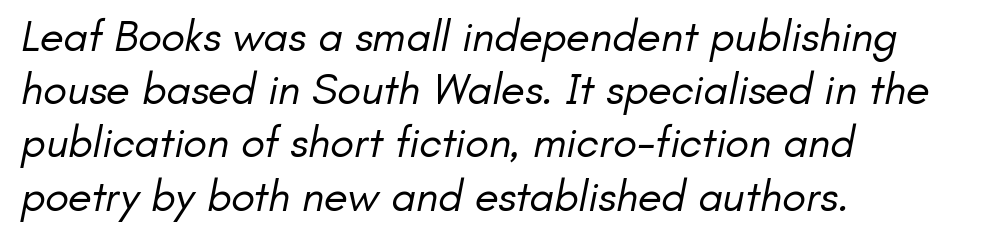
Q: Is the text bold? A: No.
Q: Is the typeface a serif or a sans-serif typeface? A: Sans-serif.
Q: Is the text underlined? A: No.
Q: How is the paragraph aligned? A: Left-aligned.
Q: Is the spacing between letters normal or unusually wide? A: Normal.
Q: Width (condensed, normal, or wide)? A: Normal.
Q: Stroke contrast? A: Low.
Q: x-height? A: Small.
Q: Monospaced? A: No.
